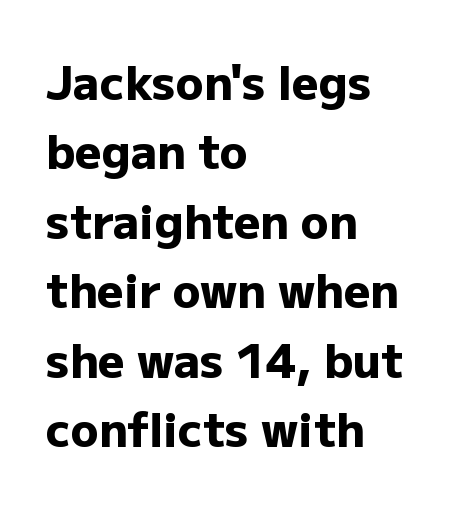
{"serif": "no", "italic": "no", "bold": "yes", "weight": "heavy", "width": "normal", "stroke_contrast": "low", "x_height": "medium", "monospaced": "no", "underline": "no", "align": "left", "line_spacing": "normal", "line_spacing_ratio": 1.51, "letter_spacing": "normal", "letter_spacing_em": 0.0, "glyph_px": 46}
